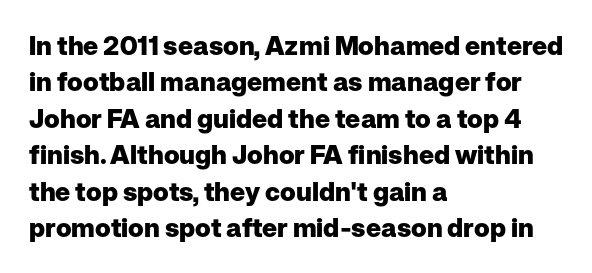
Q: Is the text bold? A: Yes.
Q: Is the text italic (slanted)? A: No, it is upright.
Q: Is the text underlined? A: No.
Q: How is the paragraph aligned? A: Left-aligned.
Q: Is the spacing between letters normal or unusually wide? A: Normal.
Q: Is the spacing between lines tight, normal or loose? A: Normal.
